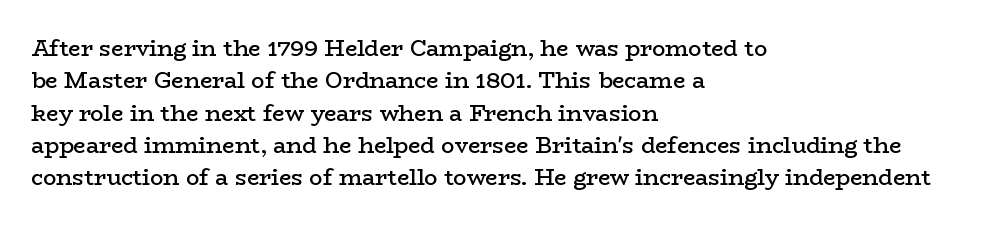
The image shows 22 px text type, upright; set left-aligned, normal line spacing (1.47x), normal letter spacing, not underlined.
